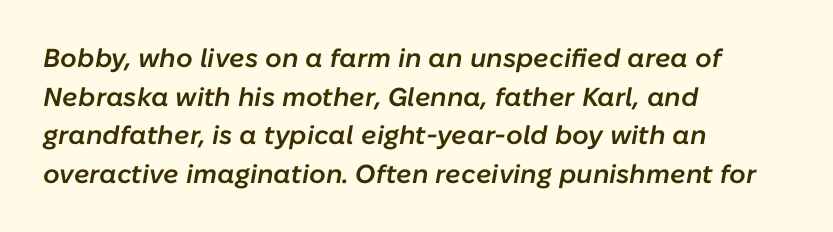
{"italic": "yes", "lean": "right", "slant_degrees": 10, "bold": "semi", "underline": "no", "align": "left", "line_spacing": "normal", "line_spacing_ratio": 1.49, "letter_spacing": "normal", "letter_spacing_em": 0.0, "glyph_px": 26}
